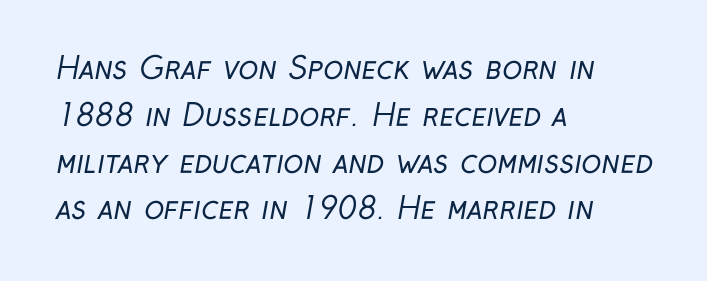
The image shows 30 px regular-weight, condensed sans-serif type; set left-aligned, normal line spacing (1.56x), normal letter spacing, not underlined; low stroke contrast and a medium x-height.
